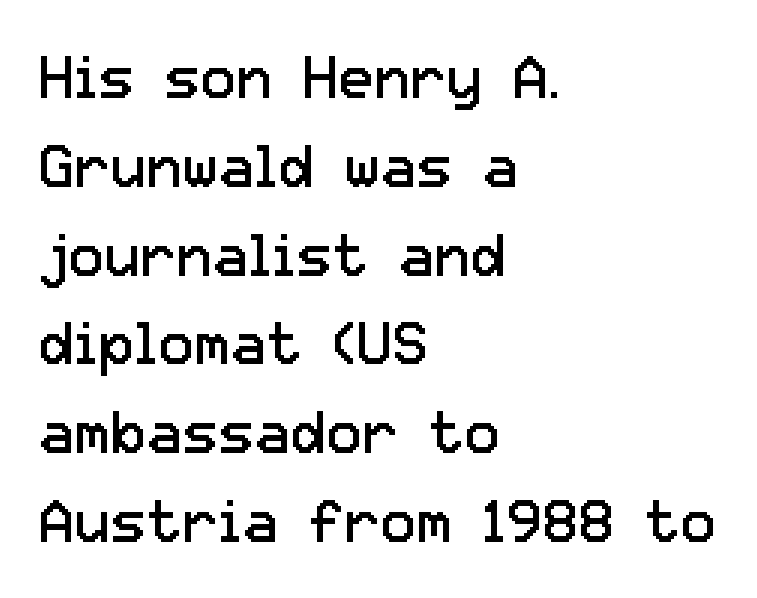
Do the letters lean? They stand straight. Plain, unruled lines of type. Compared with typical paragraphs, the rows here are spaced about the same. The letterforms sit shoulder to shoulder at normal distance.
